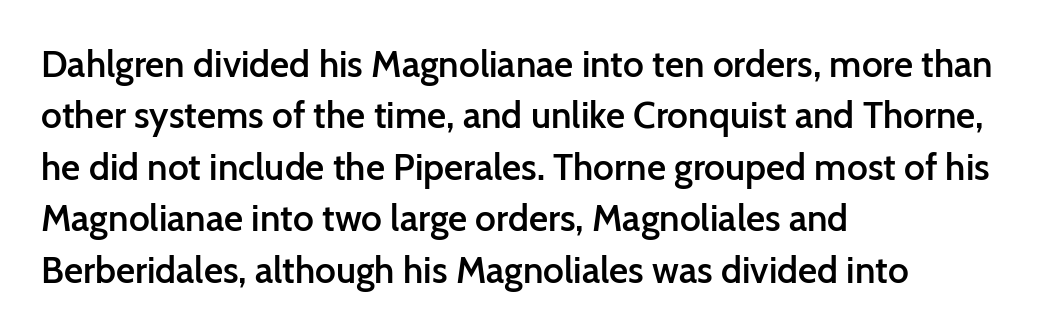
The image shows 37 px semibold sans-serif type, upright; set left-aligned, normal line spacing (1.39x), normal letter spacing, not underlined; low stroke contrast and a medium x-height.
